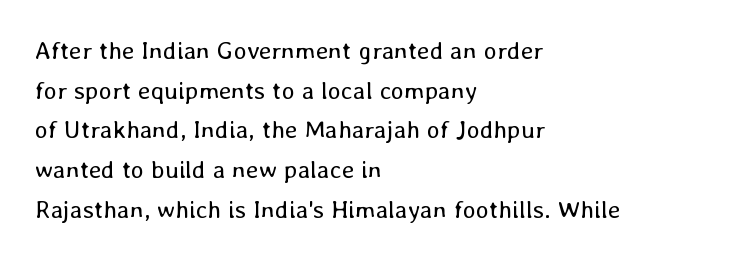
{"italic": "no", "bold": "no", "underline": "no", "align": "left", "line_spacing": "normal", "line_spacing_ratio": 1.59, "letter_spacing": "normal", "letter_spacing_em": 0.0, "glyph_px": 25}
